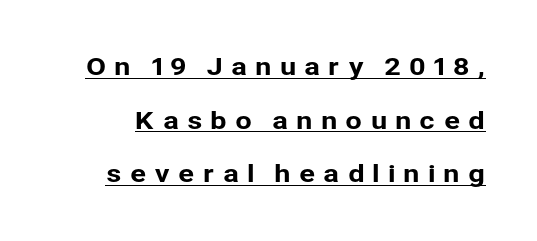
You could fit nearly another row in the gap between these rows. Tracking here is generous; glyphs stand well apart from one another. Italic? Not at all — the glyphs are vertical. Compared with undecorated copy, this sample adds a rule below the words.
